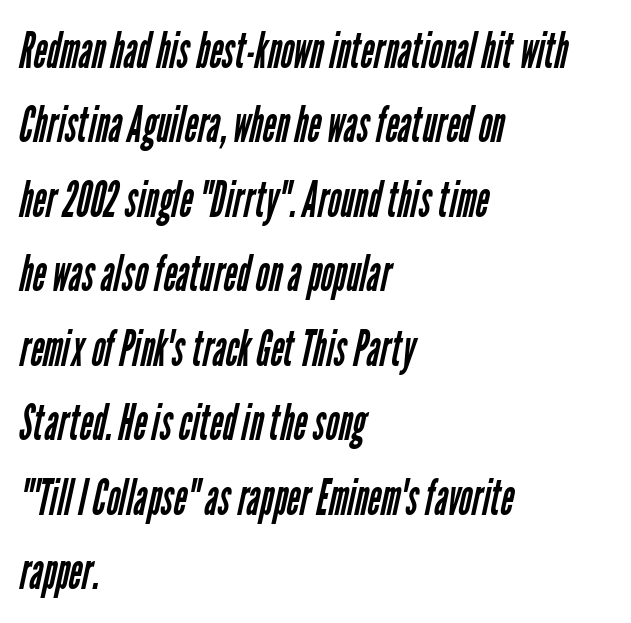
{"serif": "no", "bold": "no", "weight": "regular", "width": "condensed", "stroke_contrast": "low", "x_height": "medium", "monospaced": "no", "underline": "no", "align": "left", "line_spacing": "normal", "line_spacing_ratio": 1.46, "letter_spacing": "normal", "letter_spacing_em": 0.0, "glyph_px": 51}
